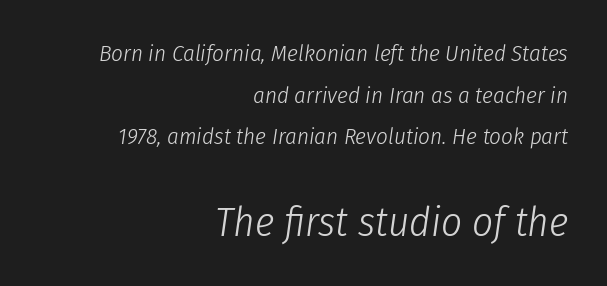
The image shows 41 px light, condensed type, italic (leaning right); set right-aligned, line spacing 1.81x, normal letter spacing, not underlined; the second (bottom) block is 1.78x larger; low stroke contrast and a medium x-height.
